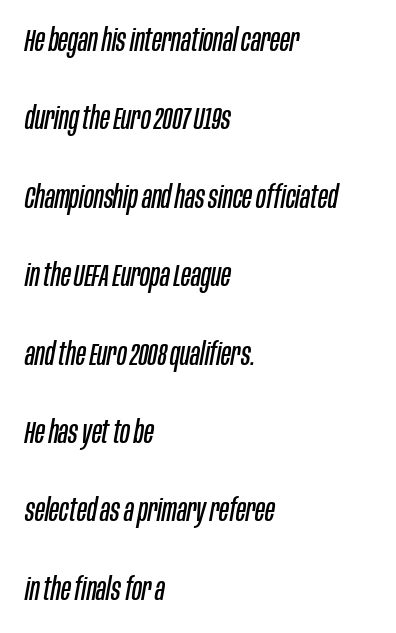
Q: Is the text bold? A: No.
Q: Is the text italic (slanted)? A: Yes, it leans right by about 10 degrees.
Q: Is the text underlined? A: No.
Q: How is the paragraph aligned? A: Left-aligned.
Q: Is the spacing between letters normal or unusually wide? A: Normal.
Q: Is the spacing between lines tight, normal or loose? A: Loose.
Q: Width (condensed, normal, or wide)? A: Condensed.
Q: Stroke contrast? A: Low.
Q: x-height? A: Large.
Q: Monospaced? A: No.
